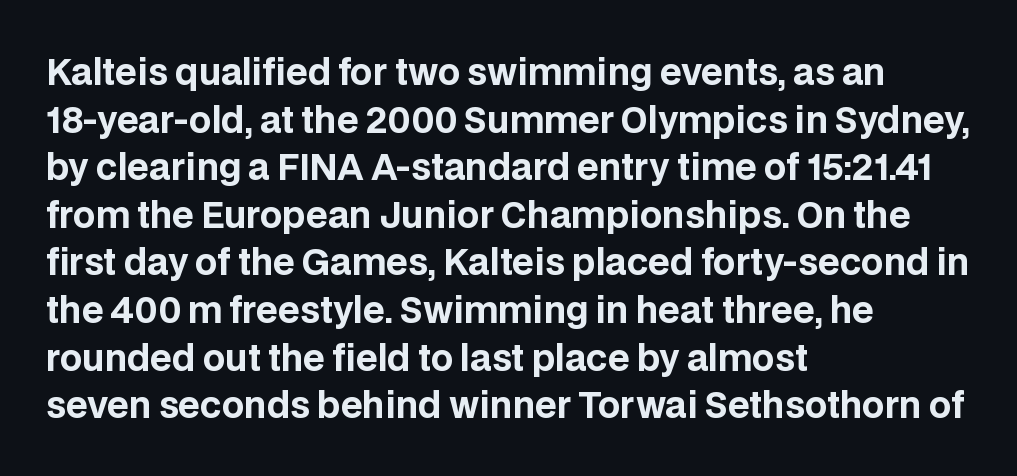
Q: Is the text bold? A: Yes.
Q: Is the text italic (slanted)? A: No, it is upright.
Q: Is the typeface a serif or a sans-serif typeface? A: Sans-serif.
Q: Is the text underlined? A: No.
Q: How is the paragraph aligned? A: Left-aligned.
Q: Is the spacing between letters normal or unusually wide? A: Normal.
Q: Is the spacing between lines tight, normal or loose? A: Normal.
Q: Width (condensed, normal, or wide)? A: Normal.
Q: Stroke contrast? A: Low.
Q: x-height? A: Large.
Q: Monospaced? A: No.
